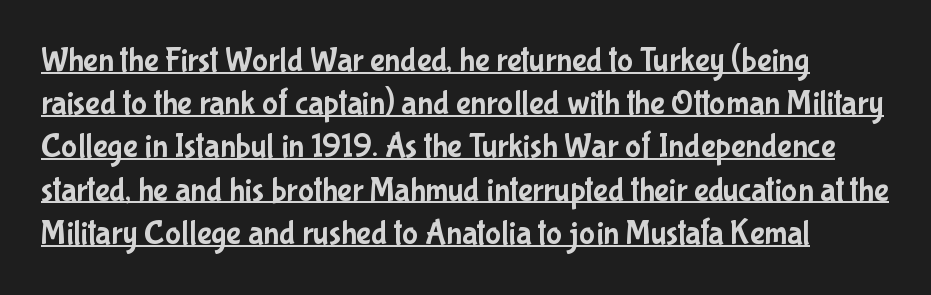
Character widths vary here, with narrow letters taking less room than wide ones. The rows are spaced the way most documents space them. The type sits square on the baseline with zero lean. Type style note: lacks serifs.
